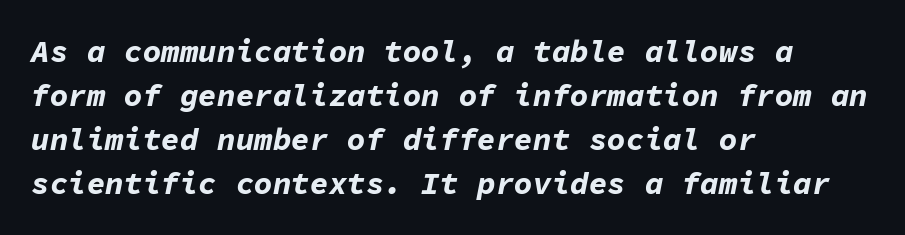
Q: Is the text bold? A: Yes.
Q: Is the text italic (slanted)? A: Yes, it leans right by about 11 degrees.
Q: Is the text underlined? A: No.
Q: How is the paragraph aligned? A: Left-aligned.
Q: Is the spacing between letters normal or unusually wide? A: Normal.
Q: Is the spacing between lines tight, normal or loose? A: Normal.
Q: Width (condensed, normal, or wide)? A: Normal.
Q: Stroke contrast? A: Low.
Q: x-height? A: Medium.
Q: Monospaced? A: Yes.
